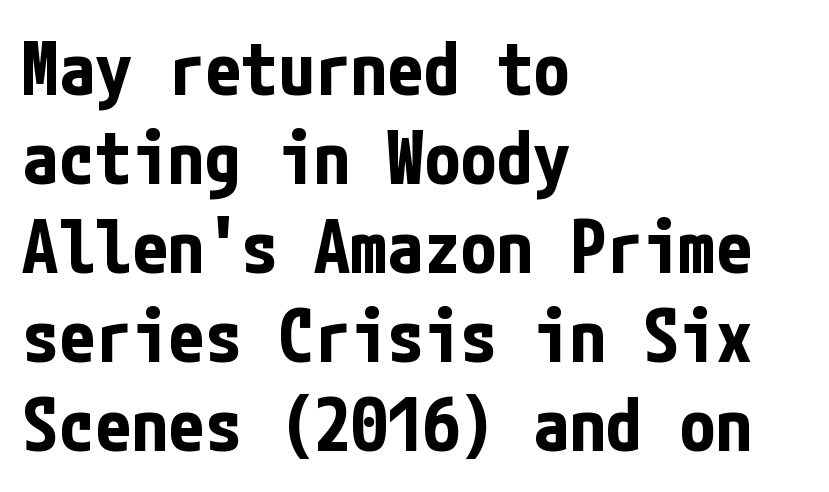
{"serif": "no", "italic": "no", "bold": "yes", "weight": "bold", "width": "condensed", "stroke_contrast": "low", "x_height": "medium", "underline": "no", "align": "left", "line_spacing_ratio": 1.22, "letter_spacing": "normal", "letter_spacing_em": 0.0, "glyph_px": 73}
